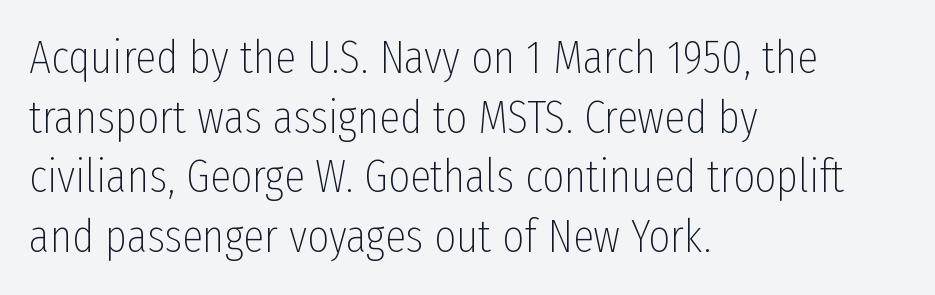
{"serif": "no", "italic": "no", "bold": "no", "weight": "thin", "width": "condensed", "stroke_contrast": "low", "x_height": "medium", "monospaced": "no", "underline": "no", "align": "left", "line_spacing": "normal", "line_spacing_ratio": 1.27, "letter_spacing": "normal", "letter_spacing_em": 0.0, "glyph_px": 47}
